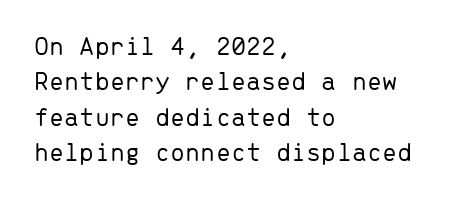
Line beginnings align vertically; line endings do not. The typography opts for an upright posture over an oblique one. Baseline-to-baseline distance is the conventional proportion of letter height. The characters are drawn with everyday or finer stroke widths. Here the glyphs are tracked normally, forming tight word shapes.
